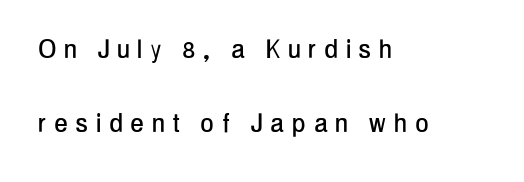
{"serif": "no", "italic": "no", "width": "condensed", "stroke_contrast": "low", "x_height": "medium", "monospaced": "no", "underline": "no", "align": "left", "line_spacing": "loose", "line_spacing_ratio": 2.38, "letter_spacing": "wide", "letter_spacing_em": 0.28, "glyph_px": 31}
